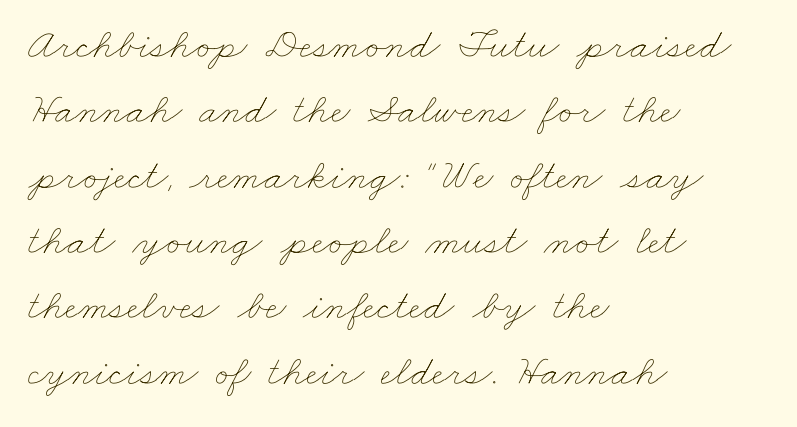
{"bold": "no", "weight": "thin", "width": "wide", "stroke_contrast": "low", "x_height": "small", "monospaced": "no", "underline": "no", "align": "left", "line_spacing": "normal", "line_spacing_ratio": 1.52, "letter_spacing": "normal", "letter_spacing_em": 0.0, "glyph_px": 43}
